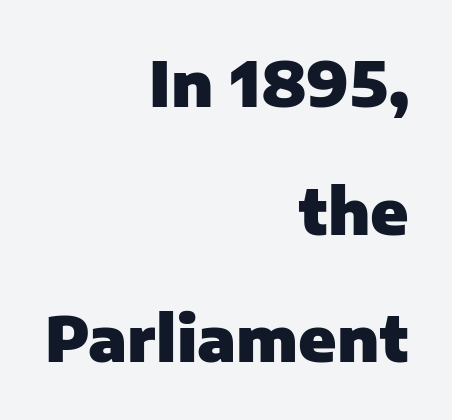
The image shows 62 px heavy sans-serif type, upright; set right-aligned, loose line spacing (2.06x), normal letter spacing, not underlined; low stroke contrast and a medium x-height.
